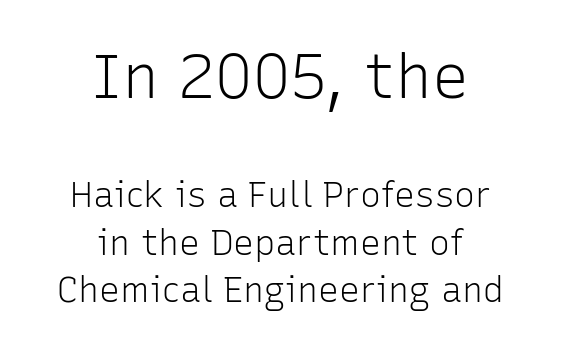
Q: Is the text bold? A: No.
Q: Is the text italic (slanted)? A: No, it is upright.
Q: Is the typeface a serif or a sans-serif typeface? A: Sans-serif.
Q: Is the text underlined? A: No.
Q: How is the paragraph aligned? A: Centered.
Q: Is the spacing between letters normal or unusually wide? A: Normal.
Q: Is the spacing between lines tight, normal or loose? A: Normal.
Q: Which block of text is set in a larger size, the first (top) or the second (bottom)? A: The first (top) one.
Q: Width (condensed, normal, or wide)? A: Normal.
Q: Stroke contrast? A: Low.
Q: x-height? A: Medium.
Q: Monospaced? A: No.
